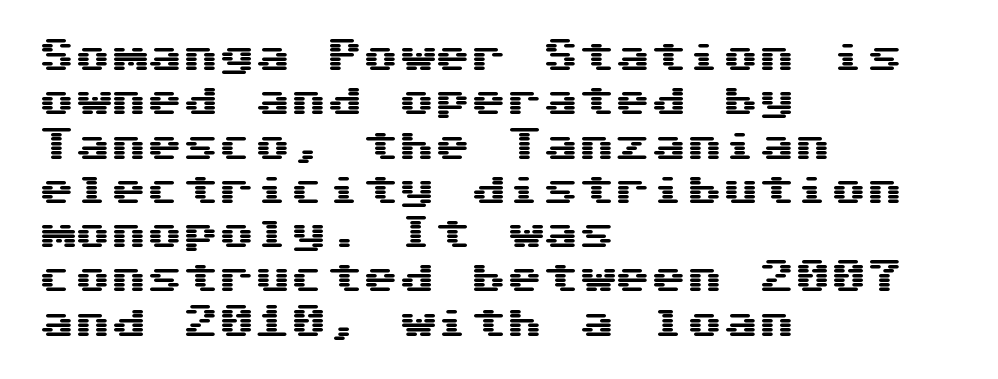
The image shows 36 px wide sans-serif type, upright; set left-aligned, line spacing 1.23x, normal letter spacing, not underlined; medium stroke contrast and a medium x-height.
